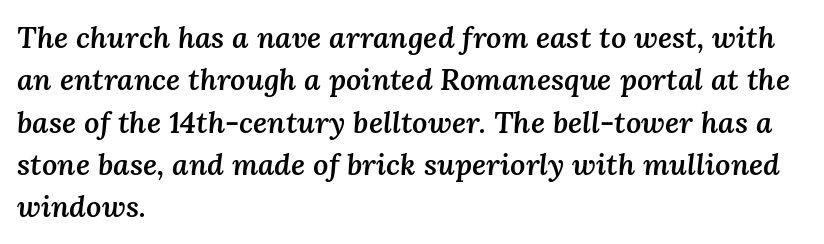
The image shows 30 px semibold type, italic (leaning right); set left-aligned, normal line spacing (1.41x), normal letter spacing, not underlined; medium stroke contrast and a medium x-height.
